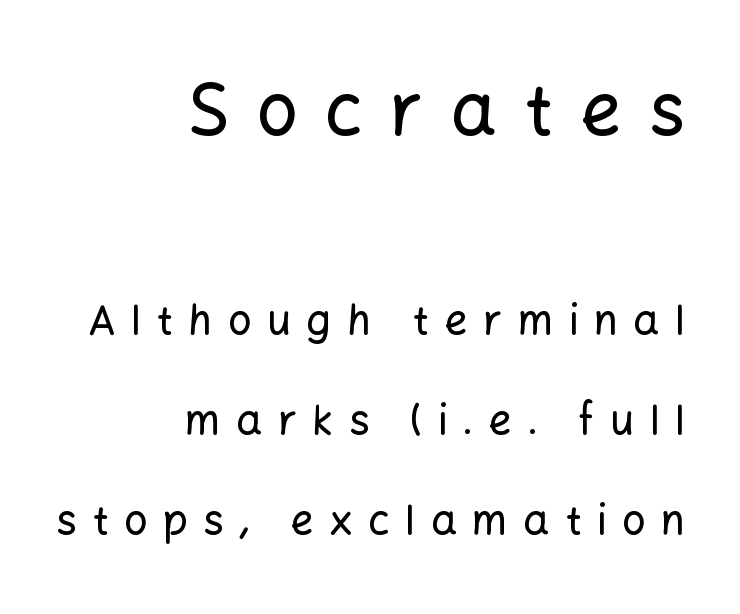
The image shows 72 px sans-serif type, upright; set right-aligned, loose line spacing (2.44x), unusually wide letter spacing (+0.38 em), not underlined; the first (top) block is 1.76x larger; low stroke contrast and a medium x-height.
